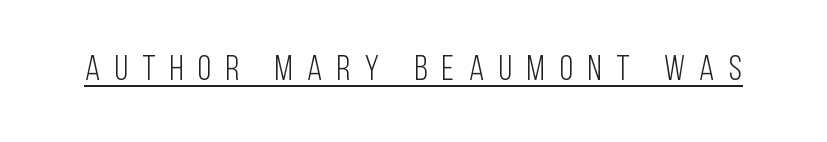
Q: Is the text bold? A: No.
Q: Is the text italic (slanted)? A: No, it is upright.
Q: Is the typeface a serif or a sans-serif typeface? A: Sans-serif.
Q: Is the text underlined? A: Yes.
Q: Is the spacing between letters normal or unusually wide? A: Unusually wide.
Q: Width (condensed, normal, or wide)? A: Condensed.
Q: Stroke contrast? A: Low.
Q: x-height? A: Large.
Q: Monospaced? A: No.
